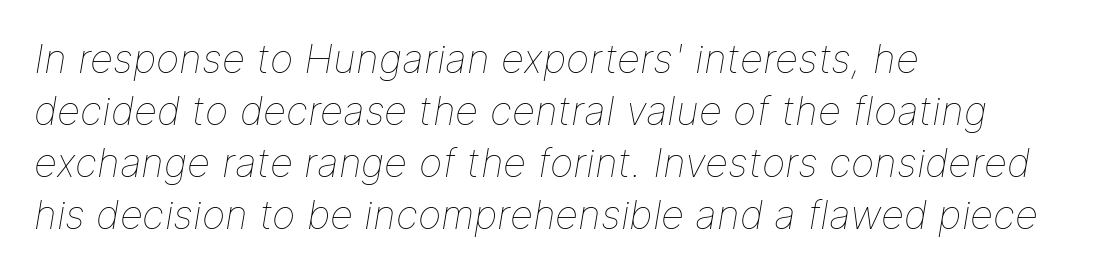
Q: Is the text bold? A: No.
Q: Is the text italic (slanted)? A: Yes, it leans right by about 9 degrees.
Q: Is the text underlined? A: No.
Q: How is the paragraph aligned? A: Left-aligned.
Q: Is the spacing between letters normal or unusually wide? A: Normal.
Q: Is the spacing between lines tight, normal or loose? A: Normal.
Q: Width (condensed, normal, or wide)? A: Normal.
Q: Stroke contrast? A: Low.
Q: x-height? A: Medium.
Q: Monospaced? A: No.
